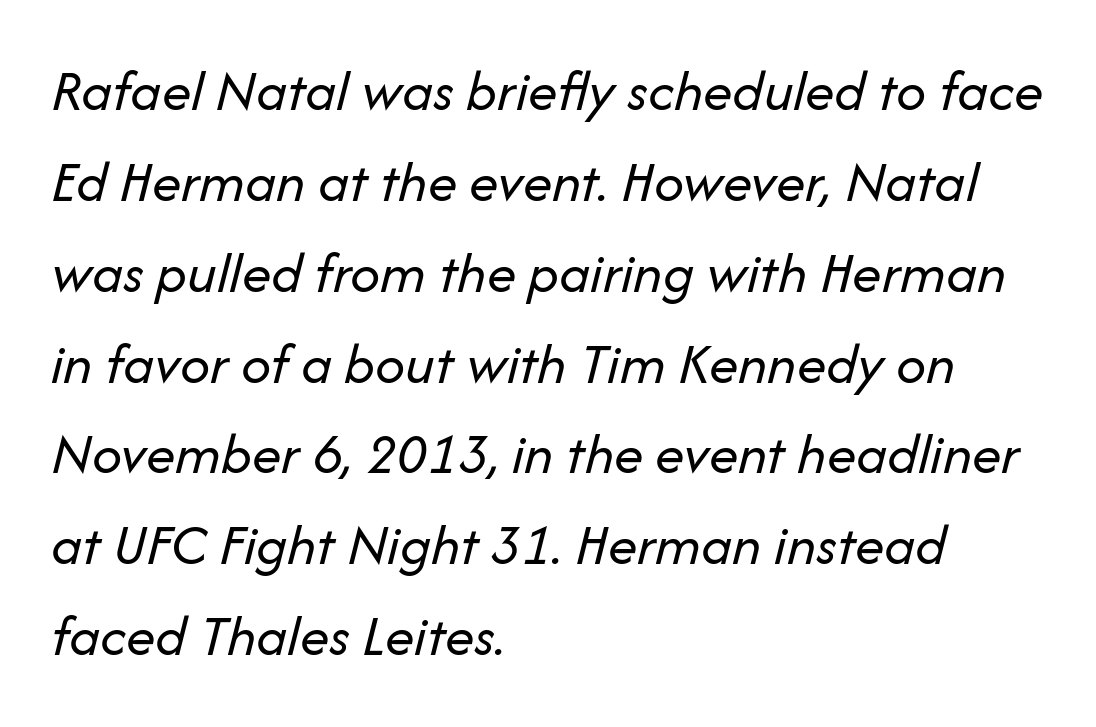
The image shows 59 px regular-weight type, italic (leaning right); set left-aligned, normal line spacing (1.54x), normal letter spacing, not underlined; low stroke contrast and a medium x-height.
